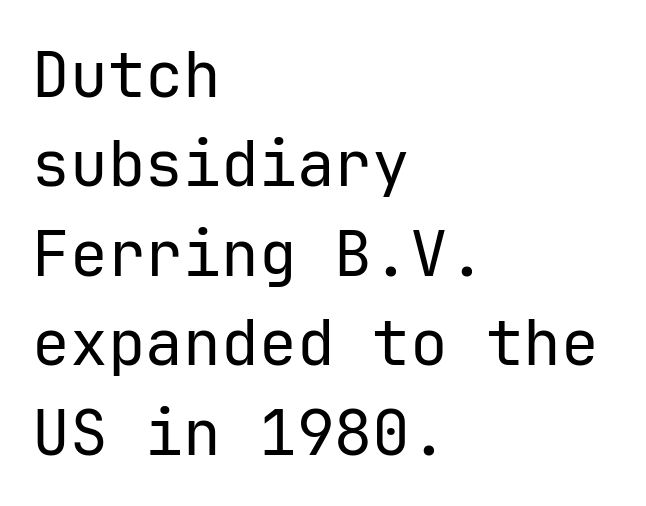
The image shows 63 px regular-weight sans-serif type, upright; set left-aligned, normal line spacing (1.42x), normal letter spacing, not underlined; low stroke contrast and a medium x-height.
